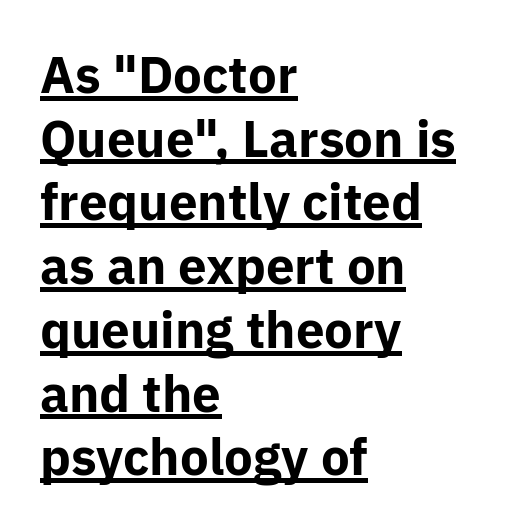
The image shows 51 px bold sans-serif type, upright; set left-aligned, normal line spacing (1.25x), normal letter spacing, underlined; low stroke contrast and a medium x-height.
